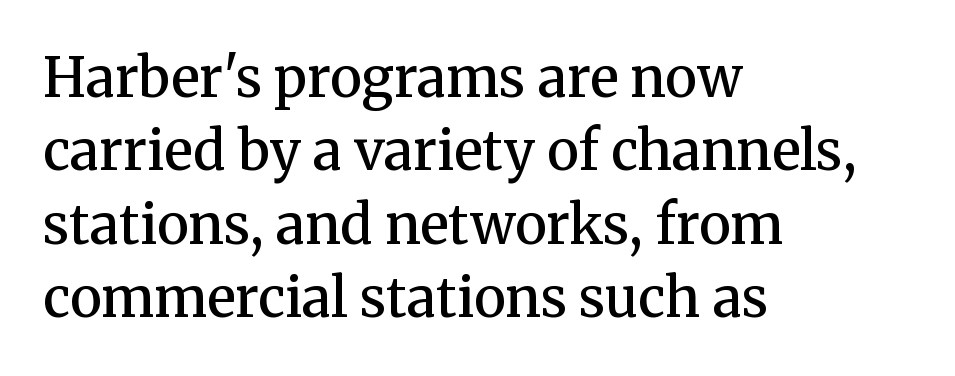
The image shows 54 px semibold serif type, upright; set left-aligned, normal line spacing (1.36x), normal letter spacing, not underlined; medium stroke contrast and a medium x-height.
